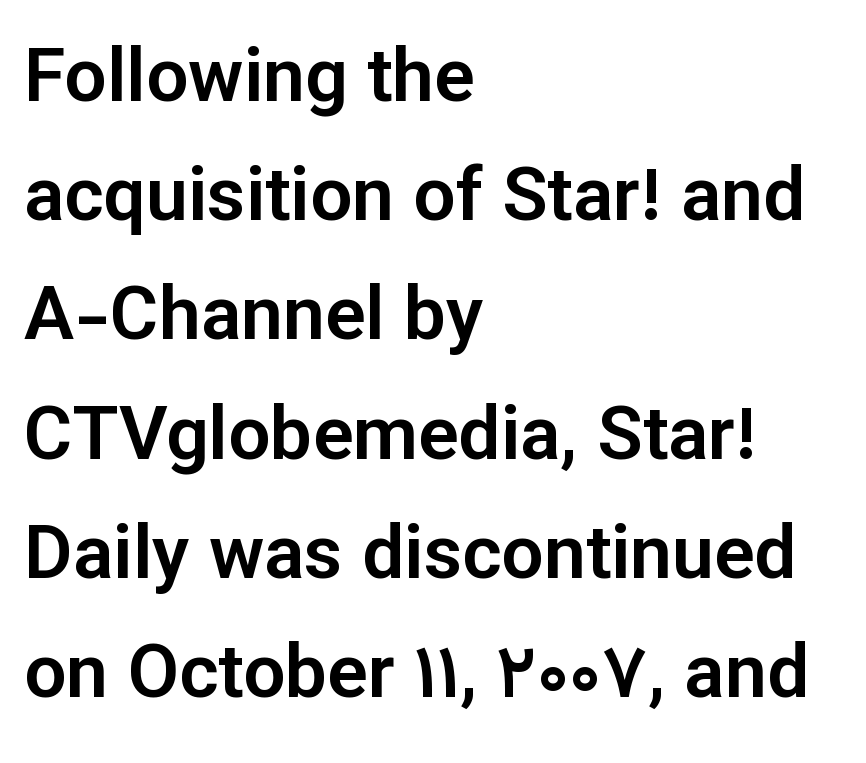
In terms of posture, this sample is upright. A typesetter would call this zero additional tracking. Visually the block forms a straight wall on the left and a jagged coastline on the right. The face used here is proportionally spaced, like ordinary book or web type.
